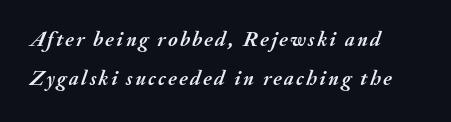
Q: Is the text bold? A: Yes.
Q: Is the text italic (slanted)? A: Yes, it leans right by about 20 degrees.
Q: Is the text underlined? A: No.
Q: How is the paragraph aligned? A: Left-aligned.
